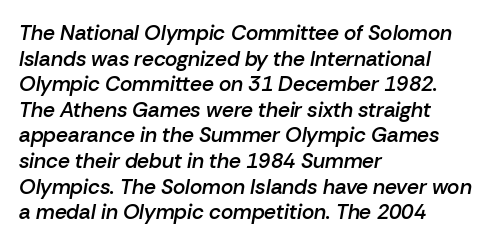
{"italic": "yes", "lean": "right", "slant_degrees": 10, "bold": "semi", "underline": "no", "align": "left", "line_spacing_ratio": 1.22, "letter_spacing": "normal", "letter_spacing_em": 0.0, "glyph_px": 21}
